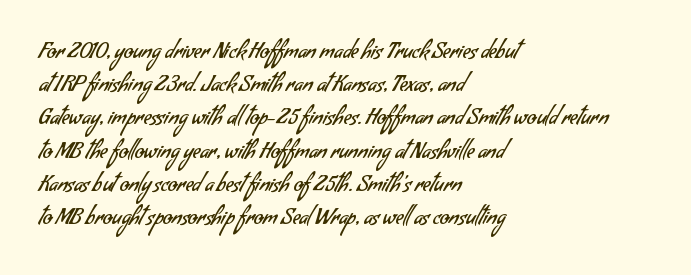
{"bold": "no", "underline": "no", "align": "left", "line_spacing": "normal", "line_spacing_ratio": 1.58, "letter_spacing": "normal", "letter_spacing_em": 0.0, "glyph_px": 21}
